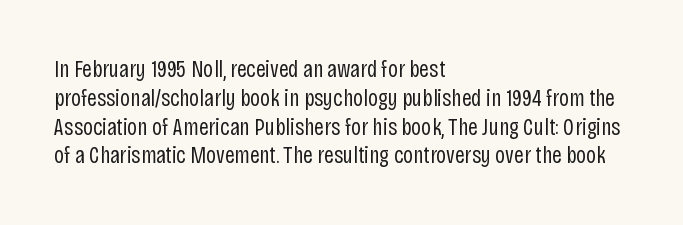
The image shows 24 px text type, upright; set left-aligned, line spacing 1.2x, normal letter spacing, not underlined.
